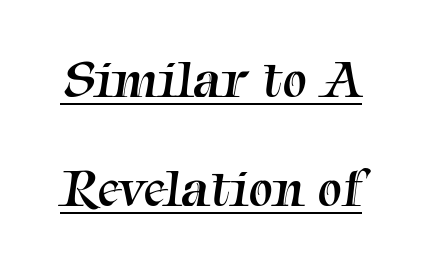
The image shows 55 px regular-weight serif type; set loose line spacing (1.98x), normal letter spacing, underlined; medium stroke contrast and a medium x-height.
